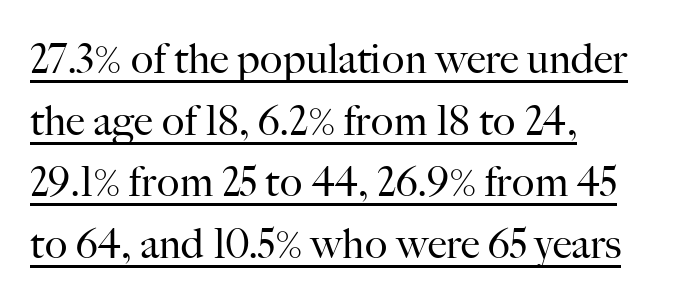
These lines are composed in type with serifs. The line texture is even and compact thanks to regular tracking. Regular leading. Do the characters align in a grid? No, the font is proportional.
